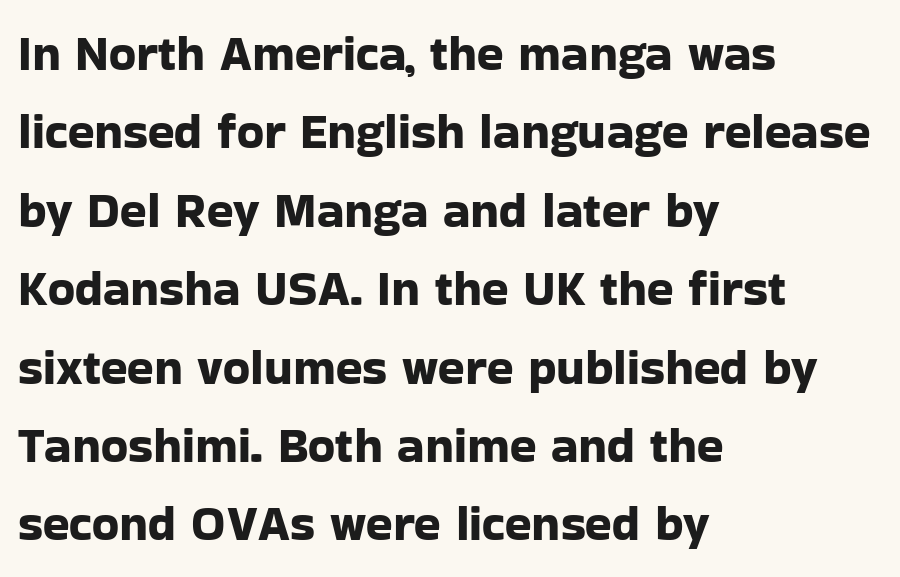
{"serif": "no", "italic": "no", "width": "normal", "stroke_contrast": "low", "x_height": "medium", "monospaced": "no", "underline": "no", "align": "left", "line_spacing": "normal", "line_spacing_ratio": 1.6, "letter_spacing": "normal", "letter_spacing_em": 0.0, "glyph_px": 49}
